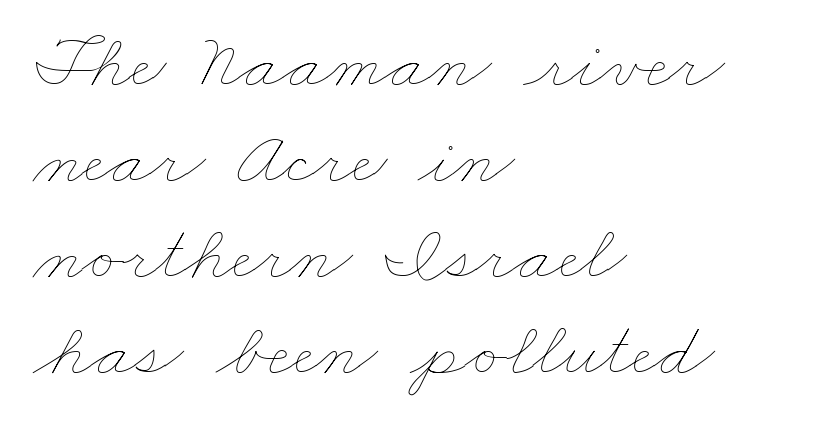
{"bold": "no", "weight": "thin", "width": "wide", "stroke_contrast": "low", "x_height": "small", "monospaced": "no", "underline": "no", "align": "left", "line_spacing_ratio": 1.23, "letter_spacing": "normal", "letter_spacing_em": 0.0, "glyph_px": 78}
